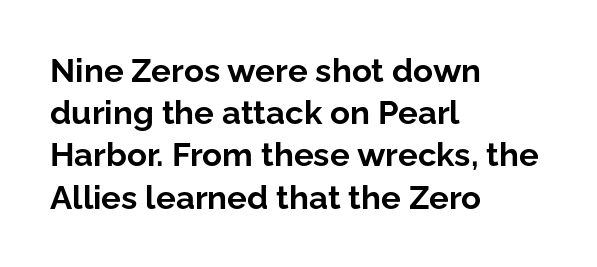
The image shows 33 px bold sans-serif type, upright; set left-aligned, normal line spacing (1.28x), normal letter spacing, not underlined; low stroke contrast and a medium x-height.
